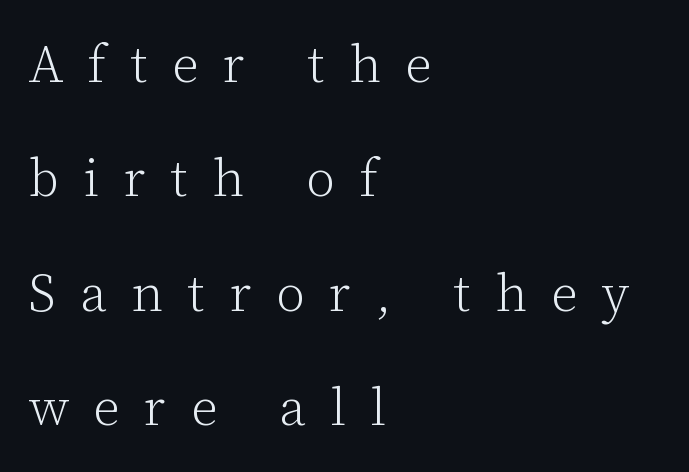
{"serif": "yes", "italic": "no", "bold": "no", "weight": "light", "width": "normal", "stroke_contrast": "low", "x_height": "medium", "monospaced": "no", "underline": "no", "align": "left", "line_spacing": "loose", "line_spacing_ratio": 2.2, "letter_spacing": "wide", "letter_spacing_em": 0.47, "glyph_px": 52}
